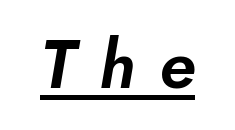
The horizontal fit of the characters is loose and conspicuously gappy. Like a heading marked for emphasis, these lines bear an underscore. The letters advance in unequal steps, a hallmark of proportional type. The letters carry no serifs — their stems end cleanly without finishing strokes.
